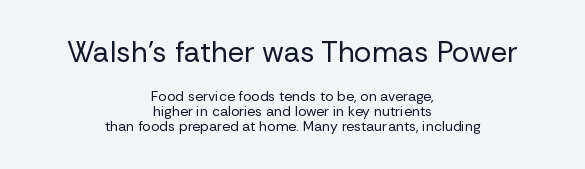
A quiet, ordinary-to-light weight characterises the typeface. Designer's note — italics off, roman on. Cramped leading. Scale decreases going downward across the two blocks. You can tell from the bare stems that sans-serif type was used.
